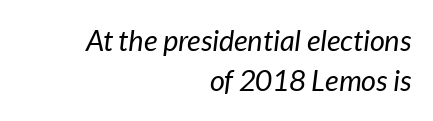
The passage shown has conventional tracking throughout. No extra ink here — the face is not bold. These lines were composed using italics. The letters advance in unequal steps, a hallmark of proportional type.
